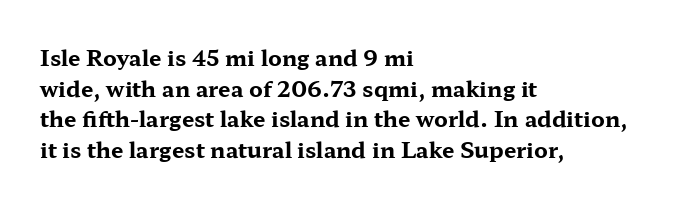
If you drew a line through each stem, it would be perfectly vertical. A normal amount of white space separates one row of letters from the next. Unmarked baselines from the first word to the last. Pretty heavy lettering here — definitely bold. The paragraph has a hard left edge and a soft right edge. These lines keep a tight, regular rhythm from letter to letter.
